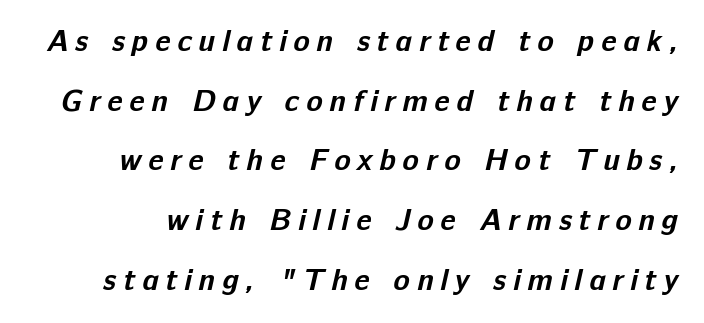
The image shows 30 px bold sans-serif type; set loose line spacing (1.99x), unusually wide letter spacing (+0.23 em), not underlined; low stroke contrast and a medium x-height.
